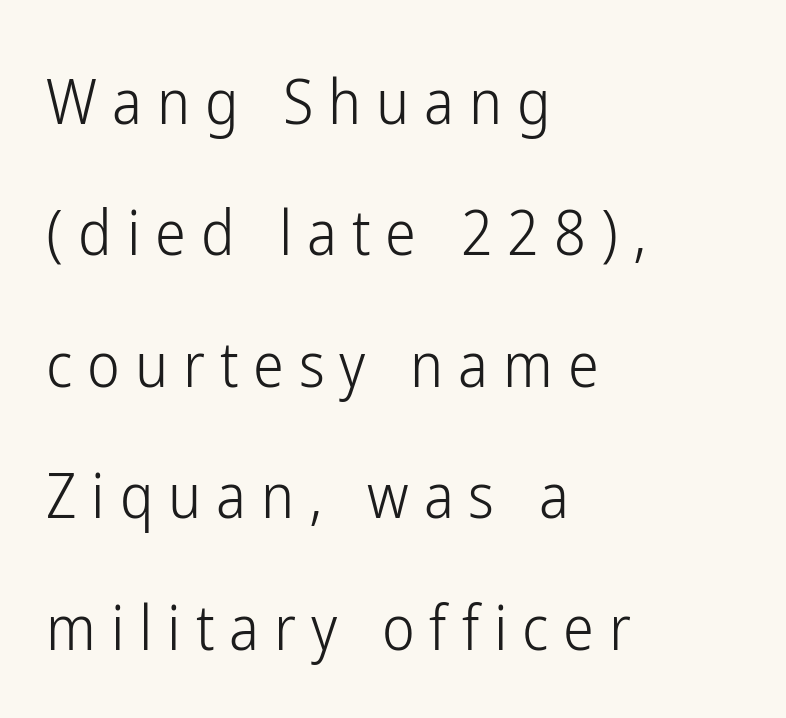
{"serif": "no", "italic": "no", "bold": "no", "weight": "light", "width": "condensed", "stroke_contrast": "low", "x_height": "medium", "monospaced": "no", "underline": "no", "align": "left", "line_spacing": "loose", "line_spacing_ratio": 2.12, "letter_spacing": "wide", "letter_spacing_em": 0.24, "glyph_px": 62}
